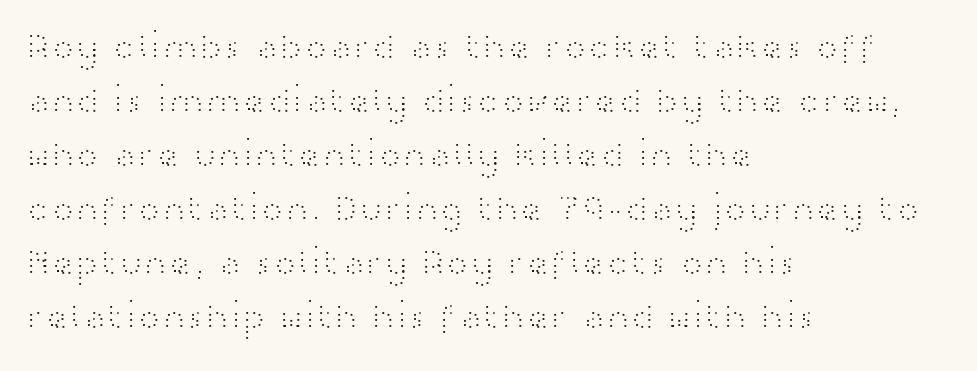
Q: Is the text bold? A: No.
Q: Is the text italic (slanted)? A: No, it is upright.
Q: Is the typeface a serif or a sans-serif typeface? A: Sans-serif.
Q: Is the text underlined? A: No.
Q: How is the paragraph aligned? A: Left-aligned.
Q: Is the spacing between letters normal or unusually wide? A: Normal.
Q: Is the spacing between lines tight, normal or loose? A: Normal.
Q: Width (condensed, normal, or wide)? A: Wide.
Q: Stroke contrast? A: High.
Q: x-height? A: Medium.
Q: Monospaced? A: No.
